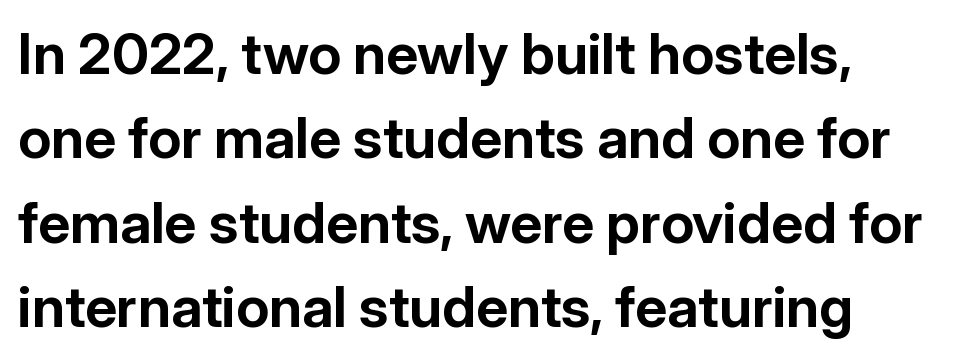
The image shows 57 px bold sans-serif type, upright; set normal line spacing (1.48x), normal letter spacing, not underlined; low stroke contrast and a medium x-height.
